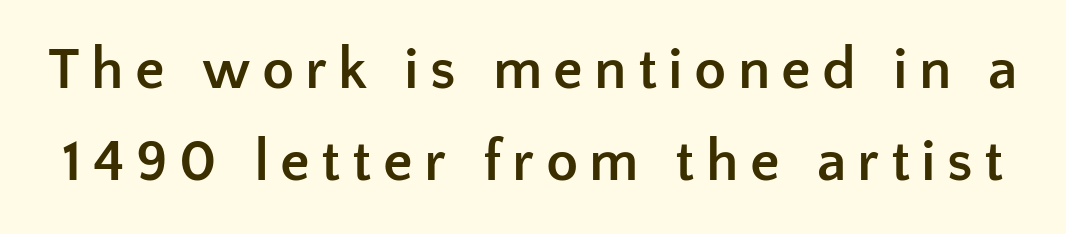
Type style note: lacks serifs. Its strokes are broad and dark, the hallmark of bold type. Check under the words: just untouched page. Vertical spacing — default. A typesetter would mark this as roman, not italic. Looks like regular typesetting: each glyph gets only the width it needs.
